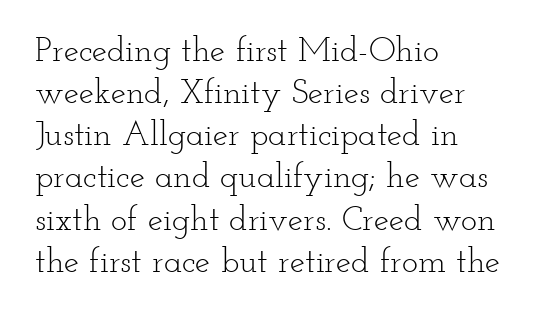
{"serif": "yes", "italic": "no", "bold": "no", "weight": "light", "width": "wide", "stroke_contrast": "low", "x_height": "small", "monospaced": "no", "underline": "no", "align": "left", "line_spacing_ratio": 1.24, "letter_spacing": "normal", "letter_spacing_em": 0.0, "glyph_px": 34}
